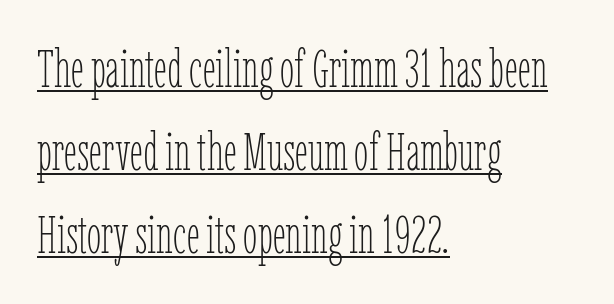
Q: Is the text bold? A: No.
Q: Is the text italic (slanted)? A: No, it is upright.
Q: Is the text underlined? A: Yes.
Q: How is the paragraph aligned? A: Left-aligned.
Q: Is the spacing between letters normal or unusually wide? A: Normal.
Q: Is the spacing between lines tight, normal or loose? A: Normal.
Q: Width (condensed, normal, or wide)? A: Condensed.
Q: Stroke contrast? A: Low.
Q: x-height? A: Medium.
Q: Monospaced? A: No.
